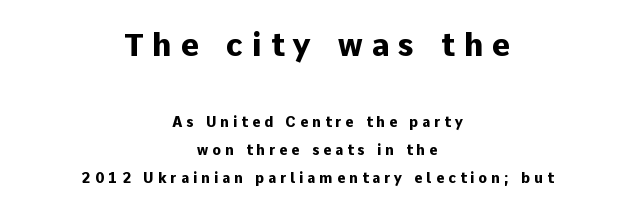
The glyphs are unaccompanied by any horizontal stroke below them. The lines are quadded center. The line-height multiplier appears high, well above default. Typesetter's note — upper block bumped up in size, lower block left smaller. The letters stand straight up with perfectly vertical stems.
